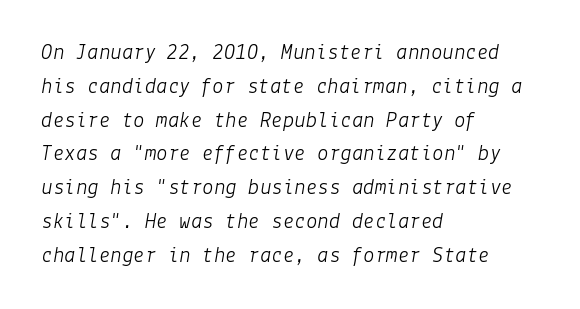
The image shows 23 px text type, italic (leaning right); set left-aligned, normal line spacing (1.47x), normal letter spacing, not underlined.
